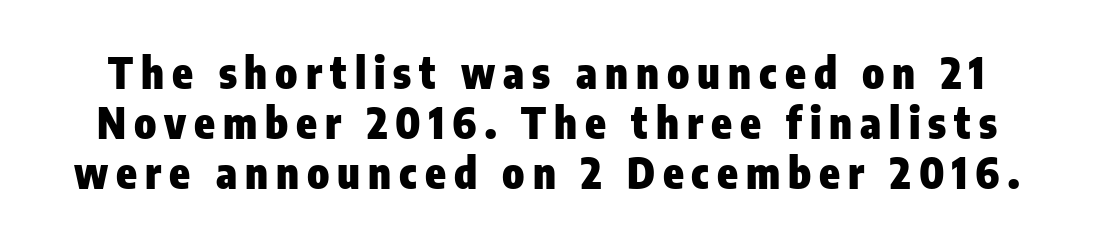
{"serif": "no", "italic": "no", "bold": "yes", "weight": "heavy", "width": "condensed", "stroke_contrast": "low", "x_height": "medium", "monospaced": "no", "underline": "no", "line_spacing_ratio": 1.19, "glyph_px": 42}
